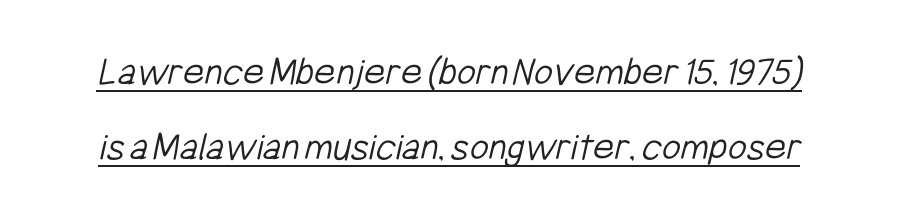
The image shows 41 px light, condensed sans-serif type; set line spacing 1.83x, normal letter spacing, underlined; low stroke contrast and a medium x-height.
